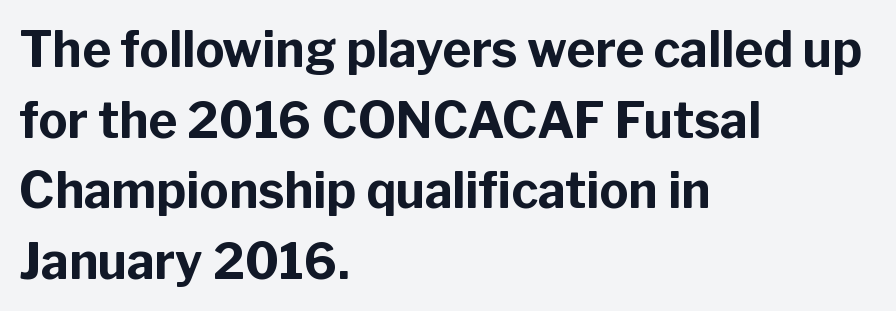
{"serif": "no", "italic": "no", "bold": "yes", "weight": "bold", "width": "normal", "stroke_contrast": "low", "x_height": "medium", "monospaced": "no", "underline": "no", "align": "left", "line_spacing": "normal", "line_spacing_ratio": 1.44, "letter_spacing": "normal", "letter_spacing_em": 0.0, "glyph_px": 49}
